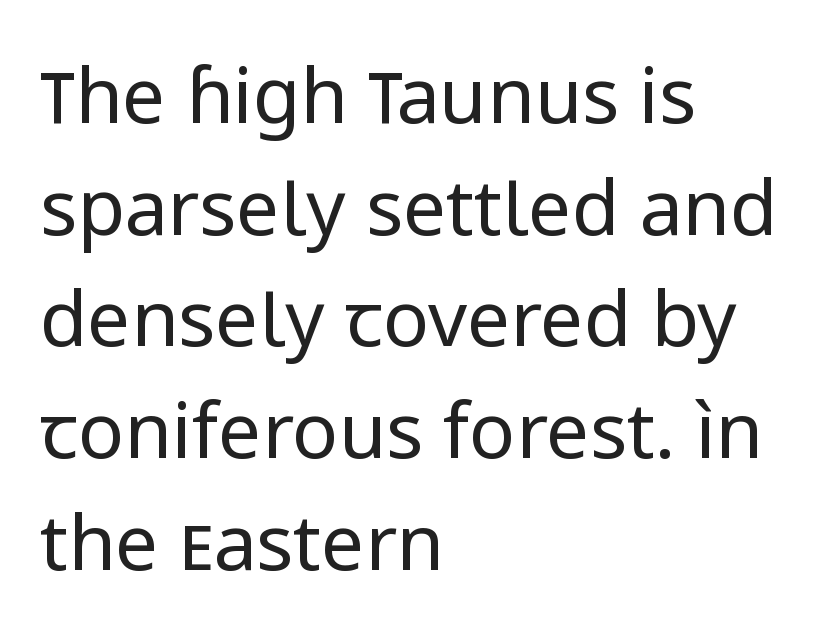
{"serif": "no", "italic": "no", "bold": "no", "weight": "regular", "width": "normal", "stroke_contrast": "low", "x_height": "medium", "monospaced": "no", "underline": "no", "align": "left", "line_spacing": "normal", "line_spacing_ratio": 1.45, "letter_spacing": "normal", "letter_spacing_em": 0.0, "glyph_px": 77}
